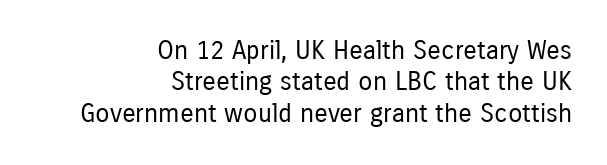
Nothing heavy about these letters — not bold at all. Default kerning and tracking; the words read as compact shapes. Is the block centered? No — it sits flush against the right margin. The baseline area is clear. In terms of posture, this sample is upright.
